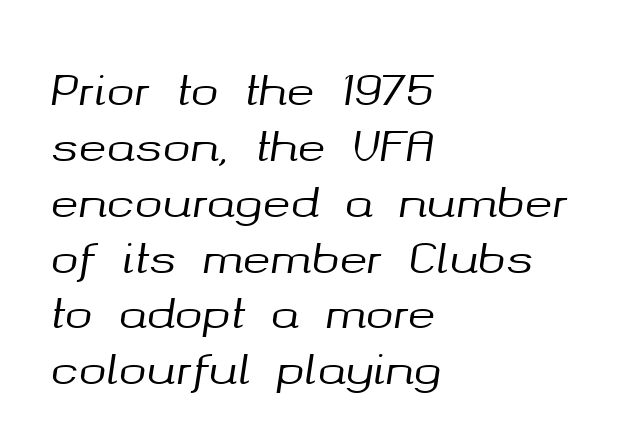
{"italic": "yes", "lean": "right", "slant_degrees": 8, "width": "normal", "stroke_contrast": "medium", "x_height": "medium", "monospaced": "no", "underline": "no", "align": "left", "line_spacing": "normal", "line_spacing_ratio": 1.33, "letter_spacing": "normal", "letter_spacing_em": 0.0, "glyph_px": 42}
